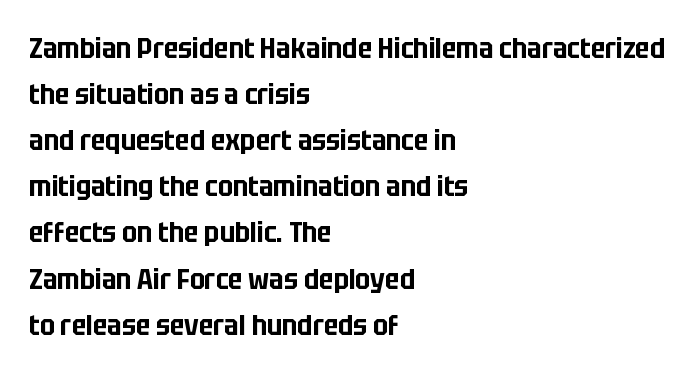
Q: Is the text italic (slanted)? A: No, it is upright.
Q: Is the typeface a serif or a sans-serif typeface? A: Sans-serif.
Q: Is the text underlined? A: No.
Q: How is the paragraph aligned? A: Left-aligned.
Q: Is the spacing between letters normal or unusually wide? A: Normal.
Q: Is the spacing between lines tight, normal or loose? A: Normal.
Q: Width (condensed, normal, or wide)? A: Condensed.
Q: Stroke contrast? A: Low.
Q: x-height? A: Large.
Q: Monospaced? A: No.
